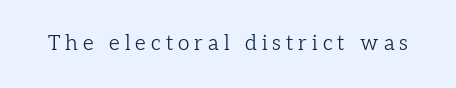
Q: Is the text bold? A: No.
Q: Is the text italic (slanted)? A: No, it is upright.
Q: Is the text underlined? A: No.
Q: Is the spacing between letters normal or unusually wide? A: Unusually wide.
